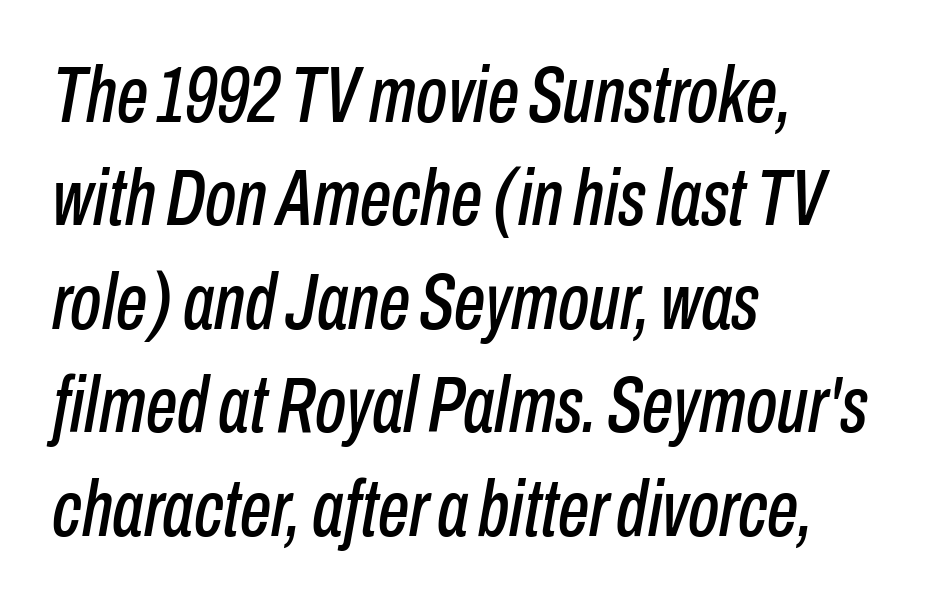
Here the glyphs are tracked normally, forming tight word shapes. Compared with a centered layout, this one pins lines to the left instead. The specimen reads as italic at a glance. Descenders are the only things crossing below the line. Each letter keeps its own natural width here, so spacing adapts to shape. Each new line begins a customary step beneath the previous one.
